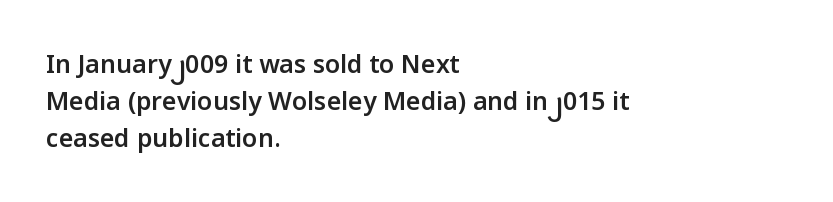
The image shows 25 px text type, upright; set left-aligned, normal line spacing (1.49x), normal letter spacing, not underlined.
